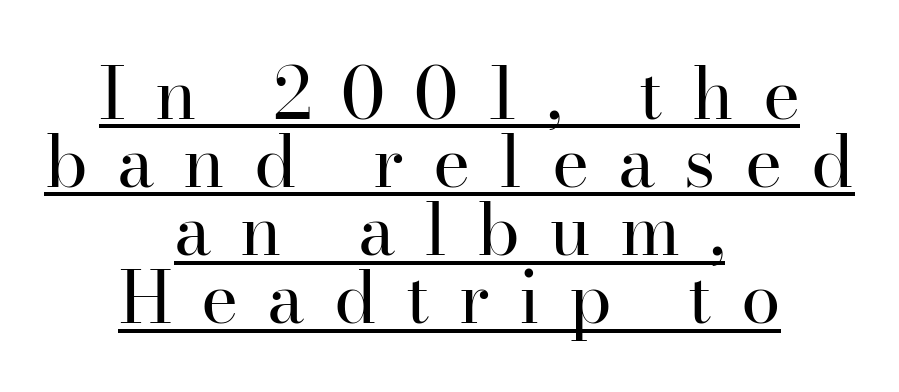
{"serif": "yes", "italic": "no", "bold": "no", "weight": "regular", "width": "normal", "stroke_contrast": "high", "x_height": "small", "monospaced": "no", "underline": "yes", "align": "center", "line_spacing": "tight", "line_spacing_ratio": 0.96, "letter_spacing": "wide", "letter_spacing_em": 0.41, "glyph_px": 71}
